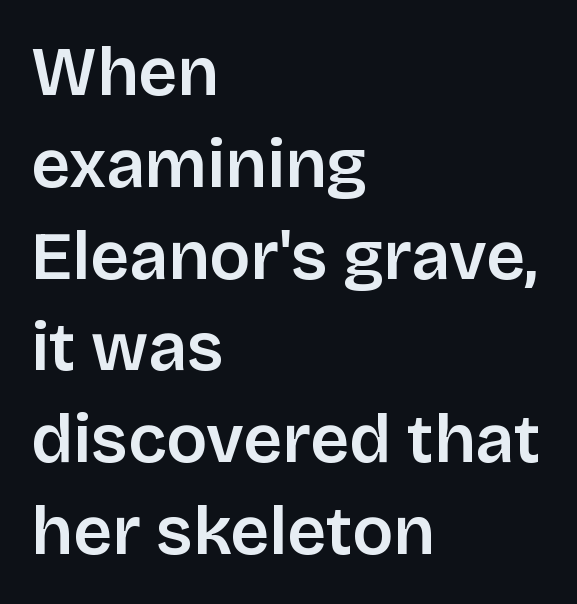
The image shows 68 px sans-serif type, upright; set left-aligned, normal line spacing (1.35x), normal letter spacing, not underlined; low stroke contrast and a large x-height.
